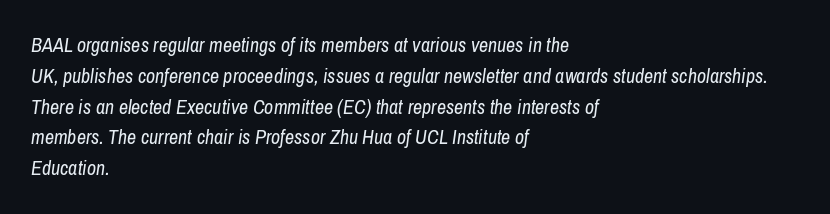
The image shows 20 px text type, italic (leaning right); set left-aligned, normal line spacing (1.54x), normal letter spacing, not underlined.
